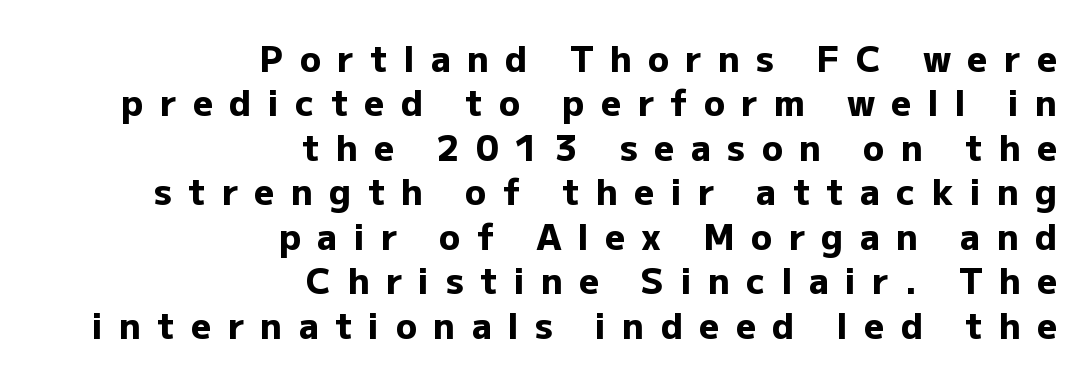
{"serif": "no", "italic": "no", "bold": "yes", "weight": "heavy", "width": "normal", "stroke_contrast": "low", "x_height": "medium", "monospaced": "no", "underline": "no", "align": "right", "line_spacing": "normal", "line_spacing_ratio": 1.27, "letter_spacing": "wide", "letter_spacing_em": 0.47, "glyph_px": 35}
